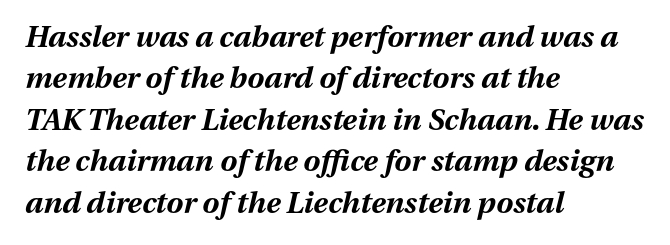
Q: Is the text bold? A: Yes.
Q: Is the text italic (slanted)? A: Yes, it leans right by about 13 degrees.
Q: Is the text underlined? A: No.
Q: How is the paragraph aligned? A: Left-aligned.
Q: Is the spacing between letters normal or unusually wide? A: Normal.
Q: Is the spacing between lines tight, normal or loose? A: Normal.
Q: Width (condensed, normal, or wide)? A: Normal.
Q: Stroke contrast? A: Medium.
Q: x-height? A: Medium.
Q: Monospaced? A: No.
